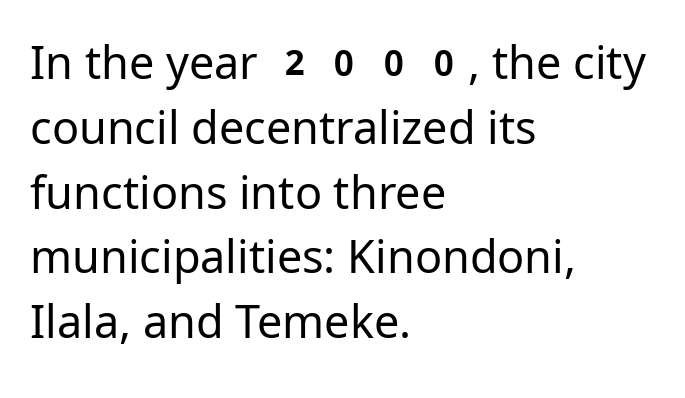
{"serif": "no", "italic": "no", "bold": "no", "weight": "regular", "width": "normal", "stroke_contrast": "low", "x_height": "medium", "monospaced": "no", "underline": "no", "align": "left", "line_spacing": "normal", "line_spacing_ratio": 1.44, "letter_spacing": "normal", "letter_spacing_em": 0.0, "glyph_px": 45}
